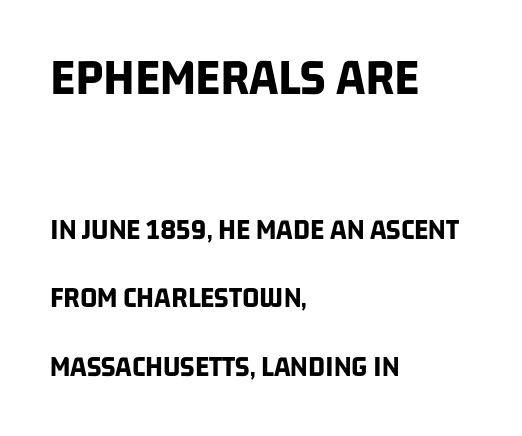
Q: Is the text bold? A: Yes.
Q: Is the typeface a serif or a sans-serif typeface? A: Sans-serif.
Q: Is the text underlined? A: No.
Q: How is the paragraph aligned? A: Left-aligned.
Q: Is the spacing between letters normal or unusually wide? A: Normal.
Q: Is the spacing between lines tight, normal or loose? A: Loose.
Q: Which block of text is set in a larger size, the first (top) or the second (bottom)? A: The first (top) one.
Q: Width (condensed, normal, or wide)? A: Condensed.
Q: Stroke contrast? A: Low.
Q: x-height? A: Large.
Q: Monospaced? A: No.
